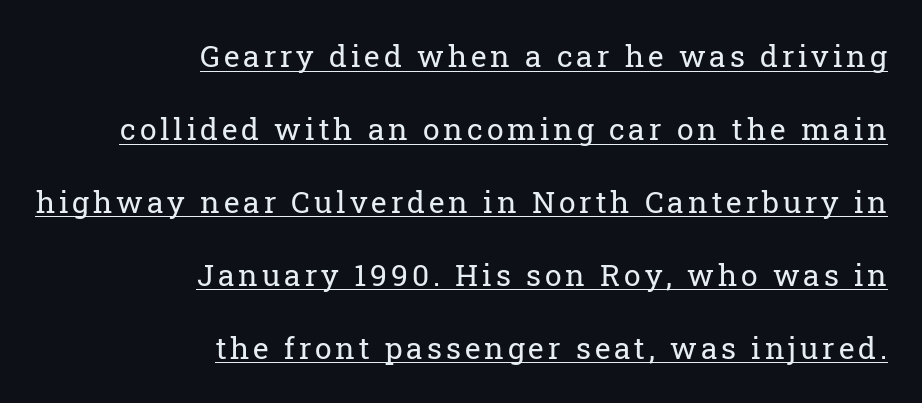
{"serif": "yes", "italic": "no", "bold": "no", "weight": "regular", "width": "normal", "stroke_contrast": "low", "x_height": "medium", "monospaced": "no", "underline": "yes", "align": "right", "line_spacing": "loose", "line_spacing_ratio": 2.43, "glyph_px": 30}
